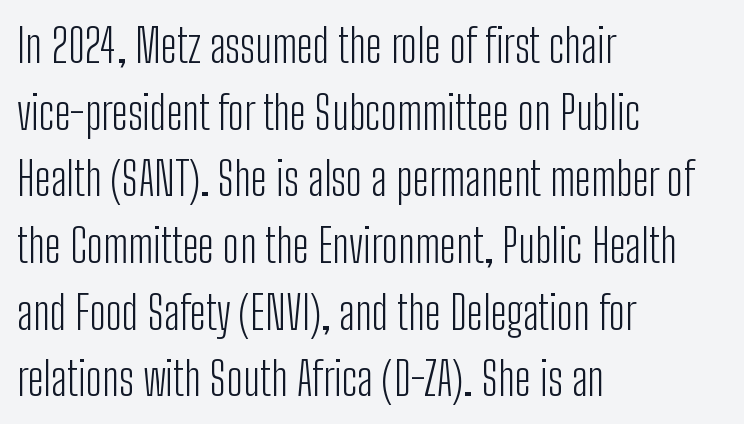
Q: Is the text bold? A: No.
Q: Is the text italic (slanted)? A: No, it is upright.
Q: Is the typeface a serif or a sans-serif typeface? A: Sans-serif.
Q: Is the text underlined? A: No.
Q: How is the paragraph aligned? A: Left-aligned.
Q: Is the spacing between letters normal or unusually wide? A: Normal.
Q: Is the spacing between lines tight, normal or loose? A: Normal.
Q: Width (condensed, normal, or wide)? A: Condensed.
Q: Stroke contrast? A: Low.
Q: x-height? A: Medium.
Q: Monospaced? A: No.
